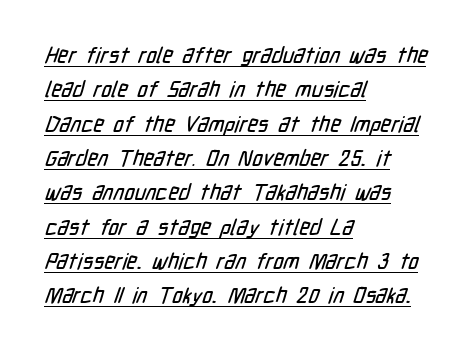
The image shows 22 px text type; set left-aligned, normal line spacing (1.56x), normal letter spacing, underlined.
